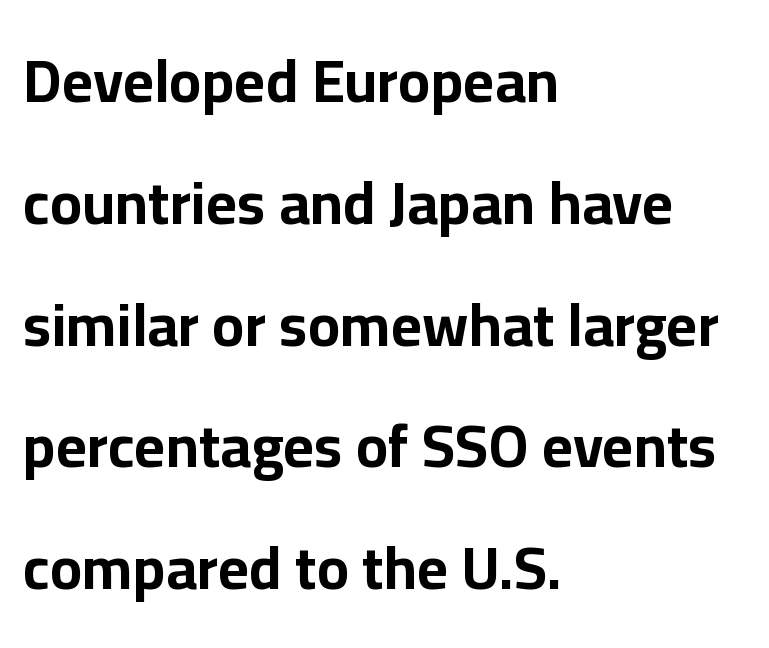
You could not count columns in this text — the font is proportionally spaced. Short note: letters normally spaced. When letters stand straight like this, we call the style roman or upright. Just letters on the line, the space beneath them empty. The glyphs have the mass of a bold cut.
